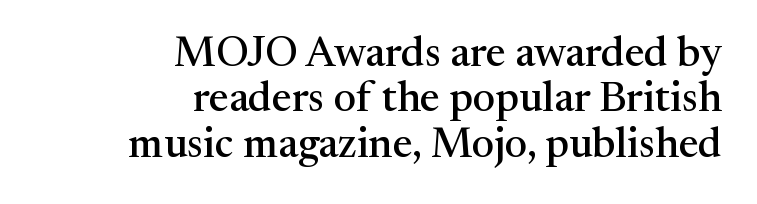
The image shows 42 px serif type, upright; set right-aligned, tight line spacing (1.08x), normal letter spacing, not underlined; medium stroke contrast and a medium x-height.
